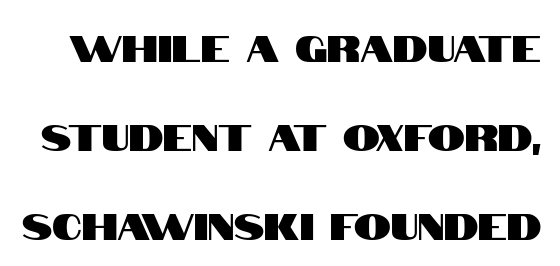
The string is rendered with underlining switched off. These lines were composed using upright roman letters. The characters display no serif detailing; their extremities are plain. Looks like regular typesetting: each glyph gets only the width it needs.
